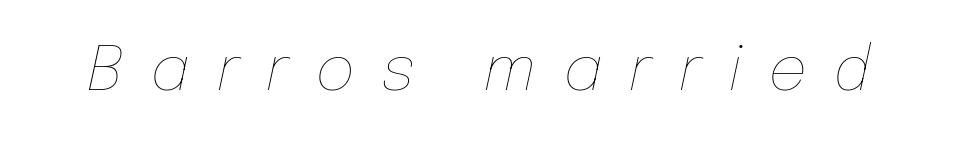
Q: Is the text bold? A: No.
Q: Is the text italic (slanted)? A: Yes, it leans right by about 12 degrees.
Q: Is the text underlined? A: No.
Q: Is the spacing between letters normal or unusually wide? A: Unusually wide.
Q: Width (condensed, normal, or wide)? A: Normal.
Q: Stroke contrast? A: Low.
Q: x-height? A: Medium.
Q: Monospaced? A: No.
